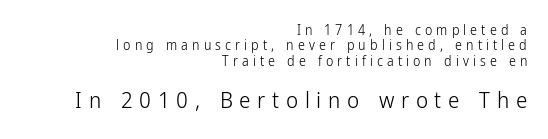
The image shows 23 px text type, upright; set right-aligned, tight line spacing (1.09x), unusually wide letter spacing (+0.29 em), not underlined; the second (bottom) block is 1.64x larger.
